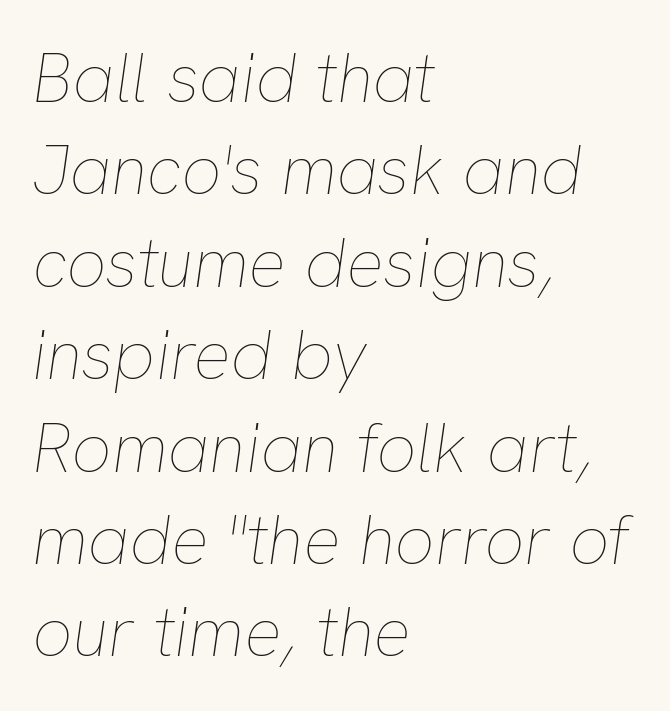
{"italic": "yes", "lean": "right", "slant_degrees": 8, "bold": "no", "weight": "thin", "width": "normal", "stroke_contrast": "low", "x_height": "medium", "monospaced": "no", "underline": "no", "align": "left", "line_spacing": "normal", "line_spacing_ratio": 1.32, "letter_spacing": "normal", "letter_spacing_em": 0.0, "glyph_px": 70}
